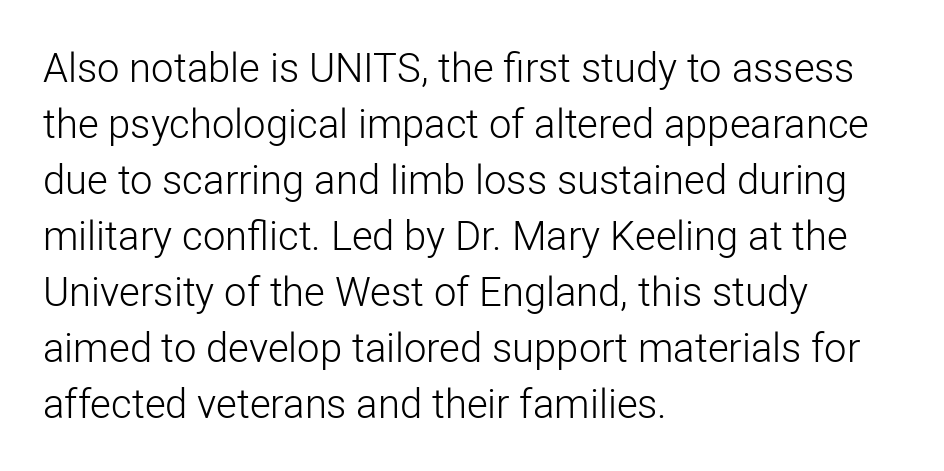
Q: Is the text bold? A: No.
Q: Is the text italic (slanted)? A: No, it is upright.
Q: Is the typeface a serif or a sans-serif typeface? A: Sans-serif.
Q: Is the text underlined? A: No.
Q: How is the paragraph aligned? A: Left-aligned.
Q: Is the spacing between letters normal or unusually wide? A: Normal.
Q: Is the spacing between lines tight, normal or loose? A: Normal.
Q: Width (condensed, normal, or wide)? A: Normal.
Q: Stroke contrast? A: Low.
Q: x-height? A: Medium.
Q: Monospaced? A: No.
